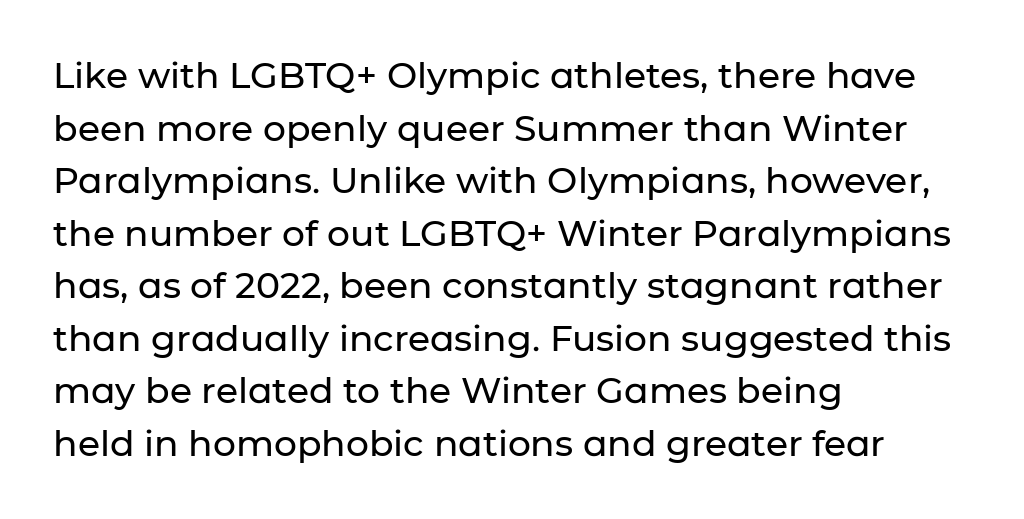
{"serif": "no", "italic": "no", "width": "normal", "stroke_contrast": "low", "x_height": "medium", "monospaced": "no", "underline": "no", "align": "left", "line_spacing": "normal", "line_spacing_ratio": 1.46, "letter_spacing": "normal", "letter_spacing_em": 0.0, "glyph_px": 36}
